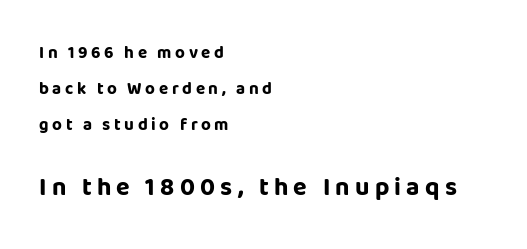
{"italic": "no", "bold": "yes", "underline": "no", "align": "left", "line_spacing": "loose", "line_spacing_ratio": 2.11, "letter_spacing": "wide", "letter_spacing_em": 0.21, "larger_block": "second", "size_ratio": 1.47, "glyph_px": 25}
